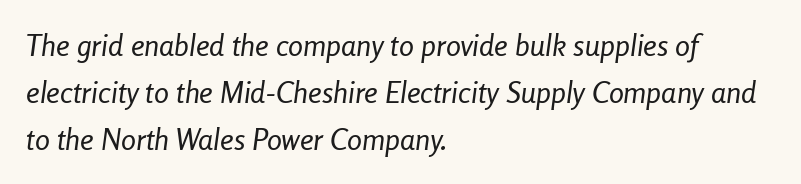
Q: Is the text bold? A: No.
Q: Is the text italic (slanted)? A: Yes, it leans right by about 8 degrees.
Q: Is the text underlined? A: No.
Q: How is the paragraph aligned? A: Left-aligned.
Q: Is the spacing between letters normal or unusually wide? A: Normal.
Q: Is the spacing between lines tight, normal or loose? A: Normal.
Q: Width (condensed, normal, or wide)? A: Condensed.
Q: Stroke contrast? A: Low.
Q: x-height? A: Medium.
Q: Monospaced? A: No.
